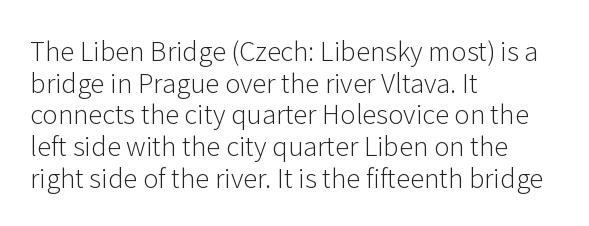
Q: Is the text bold? A: No.
Q: Is the text italic (slanted)? A: No, it is upright.
Q: Is the text underlined? A: No.
Q: How is the paragraph aligned? A: Left-aligned.
Q: Is the spacing between letters normal or unusually wide? A: Normal.
